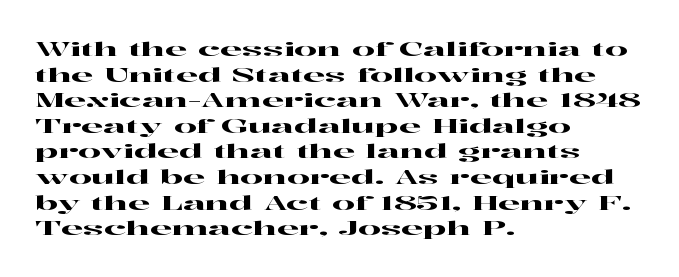
Nobody drew a line under any word here. Italic? Not at all — the glyphs are vertical. The rendering uses a moderate line-height, typical for paragraphs. You could call the tracking neutral — neither tight nor loose. This sample is left-justified, so line endings fall wherever the words run out.
